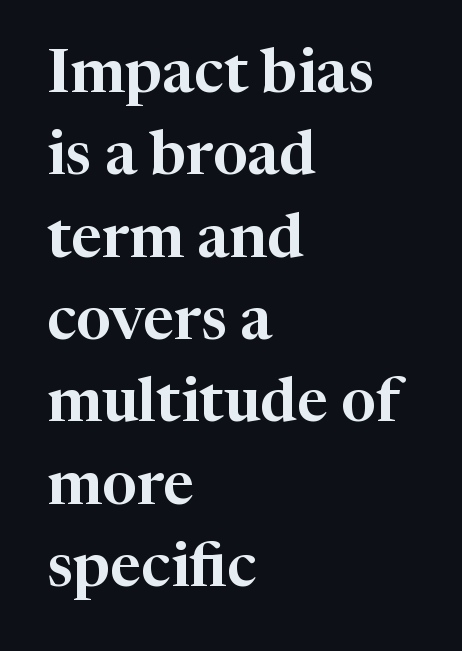
Which margin do the lines hug? The left one — the right edge is uneven. The gap between lines stays unmarked. Is this a fixed-width face? No — the glyphs have proportional, varying widths. Quick note: interline space is typical. Notice how the stems are strictly vertical — no italics here. Serifs: yes, visible at the terminals of the letterforms.
